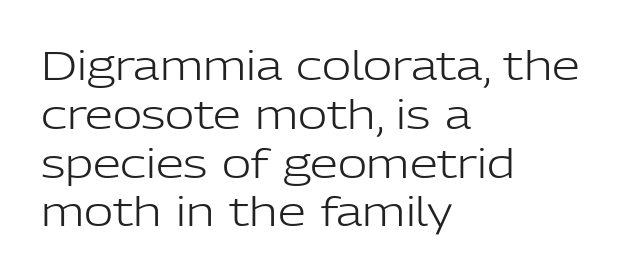
Typographically, this falls in the sans-serif category. Looks like regular typesetting: each glyph gets only the width it needs. Caption: standard tracking, unaltered. The passage is arranged the way most books set body copy — flush left.
